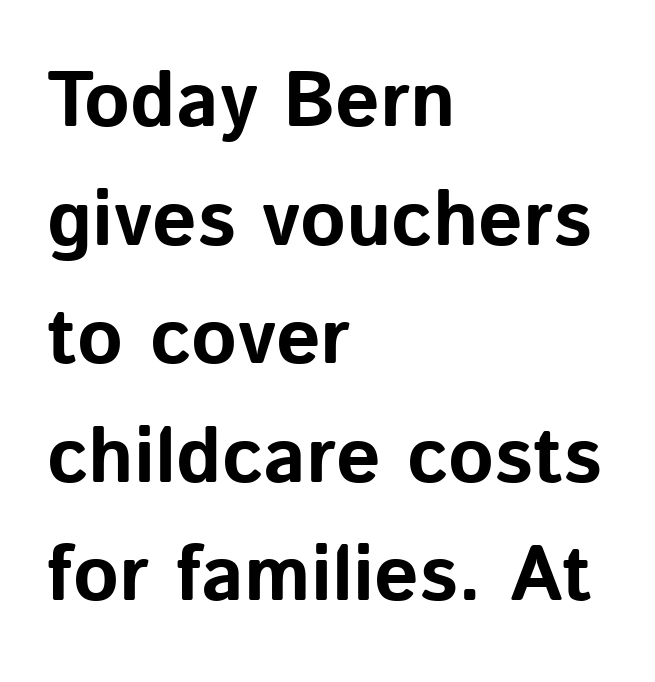
The image shows 78 px bold sans-serif type, upright; set left-aligned, normal line spacing (1.52x), normal letter spacing, not underlined; low stroke contrast and a medium x-height.
